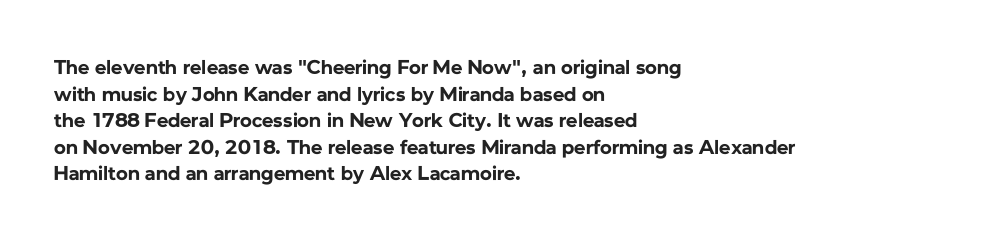
{"italic": "no", "bold": "yes", "underline": "no", "align": "left", "line_spacing": "normal", "line_spacing_ratio": 1.33, "letter_spacing": "normal", "letter_spacing_em": 0.0, "glyph_px": 20}
